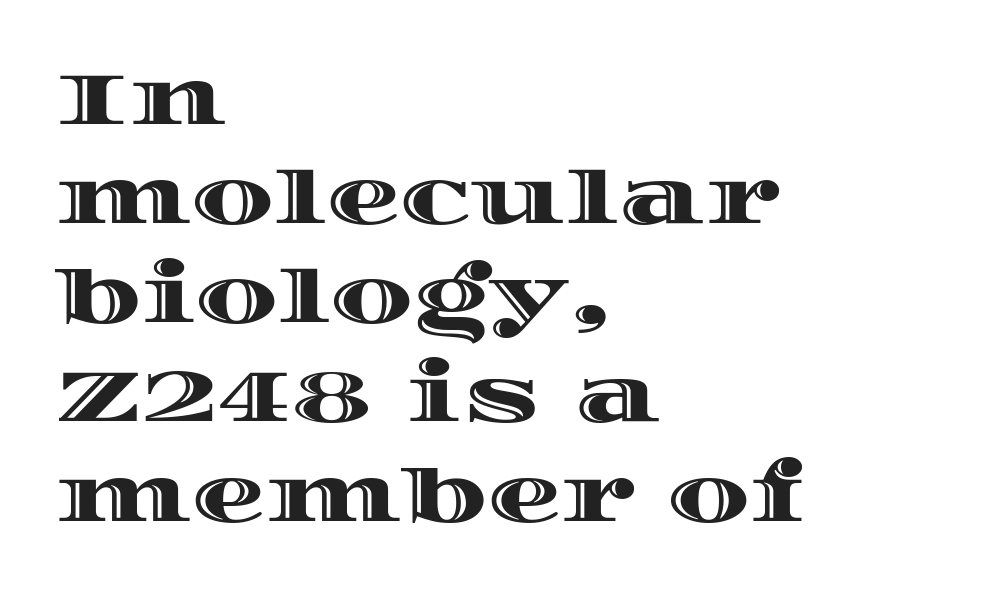
{"italic": "no", "width": "wide", "x_height": "large", "monospaced": "no", "underline": "no", "align": "left", "line_spacing": "normal", "line_spacing_ratio": 1.34, "letter_spacing": "normal", "letter_spacing_em": 0.0, "glyph_px": 74}
